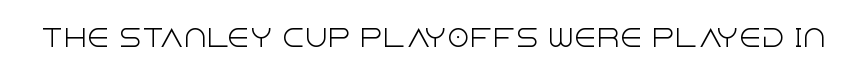
{"italic": "no", "bold": "no", "underline": "no", "letter_spacing": "normal", "letter_spacing_em": 0.0, "glyph_px": 23}
